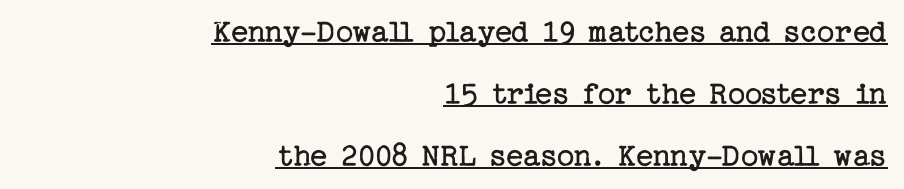
{"serif": "yes", "italic": "no", "bold": "no", "weight": "regular", "width": "normal", "stroke_contrast": "low", "x_height": "medium", "underline": "yes", "align": "right", "line_spacing_ratio": 1.83, "letter_spacing": "normal", "letter_spacing_em": 0.0, "glyph_px": 34}
